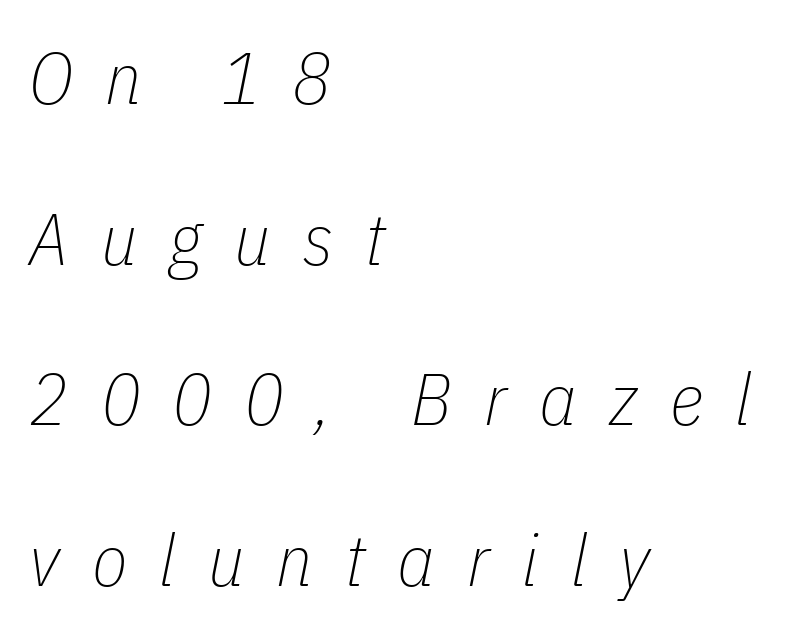
The image shows 73 px thin, condensed type, italic (leaning right); set left-aligned, loose line spacing (2.2x), unusually wide letter spacing (+0.44 em), not underlined; low stroke contrast and a medium x-height.
